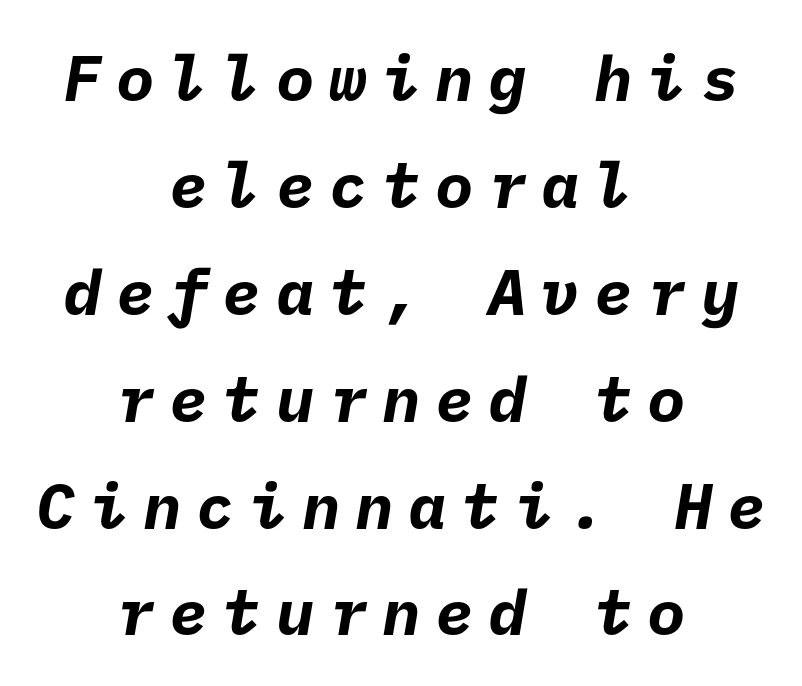
{"serif": "no", "bold": "yes", "weight": "bold", "width": "normal", "stroke_contrast": "low", "x_height": "medium", "underline": "no", "align": "center", "line_spacing": "normal", "line_spacing_ratio": 1.67, "letter_spacing": "wide", "letter_spacing_em": 0.23, "glyph_px": 64}
